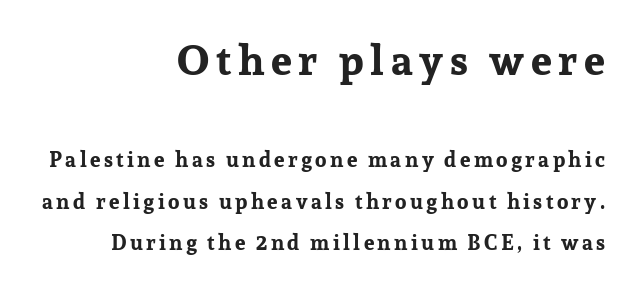
Q: Is the text bold? A: Yes.
Q: Is the text italic (slanted)? A: No, it is upright.
Q: Is the typeface a serif or a sans-serif typeface? A: Serif.
Q: Is the text underlined? A: No.
Q: How is the paragraph aligned? A: Right-aligned.
Q: Is the spacing between lines tight, normal or loose? A: Loose.
Q: Which block of text is set in a larger size, the first (top) or the second (bottom)? A: The first (top) one.
Q: Width (condensed, normal, or wide)? A: Normal.
Q: Stroke contrast? A: Low.
Q: x-height? A: Medium.
Q: Monospaced? A: No.
